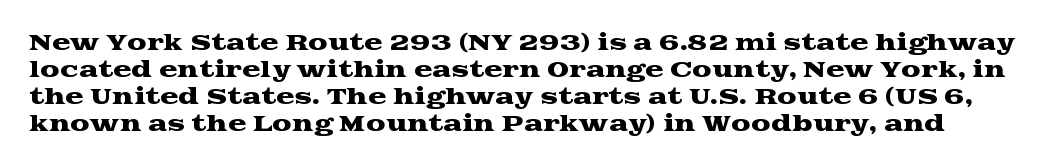
{"italic": "no", "underline": "no", "line_spacing_ratio": 1.23, "letter_spacing": "normal", "letter_spacing_em": 0.0, "glyph_px": 22}
